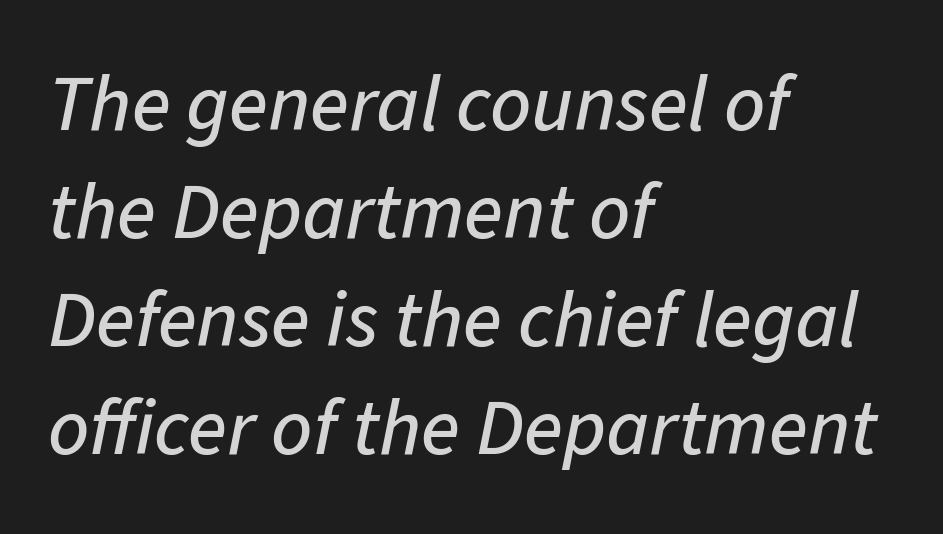
{"italic": "yes", "lean": "right", "slant_degrees": 11, "width": "normal", "stroke_contrast": "low", "x_height": "medium", "monospaced": "no", "underline": "no", "align": "left", "line_spacing": "normal", "line_spacing_ratio": 1.35, "letter_spacing": "normal", "letter_spacing_em": 0.0, "glyph_px": 80}
